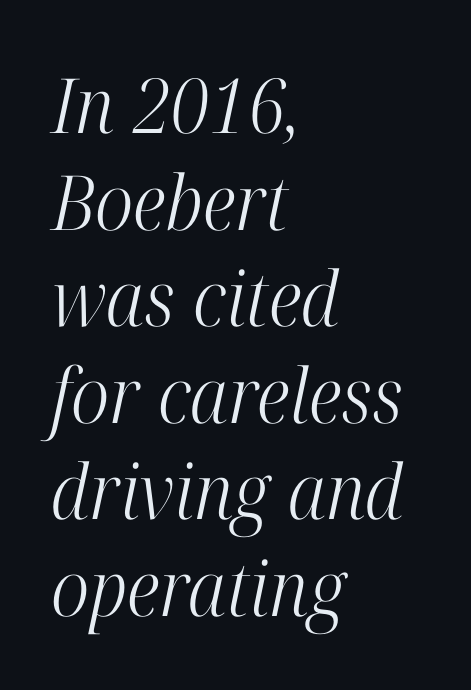
Is this a fixed-width face? No — the glyphs have proportional, varying widths. Weight: regular or lighter. Nothing unusual about the tracking: characters are spaced as the font intends. The glyphs look as if they've been sheared to an angle. Leading matches the norm, producing a regular column.
